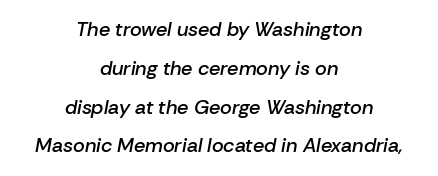
The image shows 20 px text type, italic (leaning right); set centered, loose line spacing (1.94x), normal letter spacing, not underlined.
